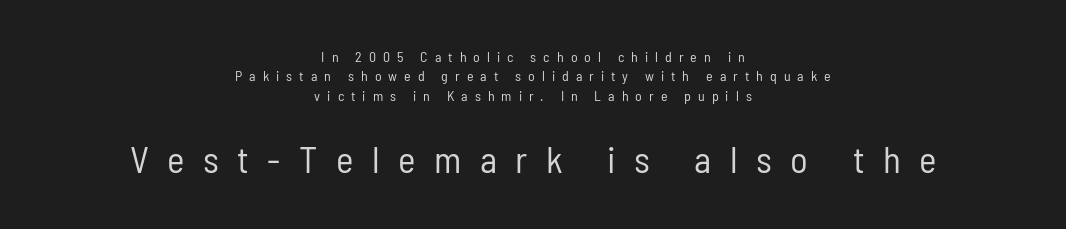
{"serif": "no", "italic": "no", "bold": "no", "weight": "regular", "width": "condensed", "stroke_contrast": "low", "x_height": "medium", "monospaced": "no", "underline": "no", "align": "center", "line_spacing": "normal", "line_spacing_ratio": 1.39, "letter_spacing": "wide", "letter_spacing_em": 0.5, "larger_block": "second", "size_ratio": 2.64, "glyph_px": 37}
